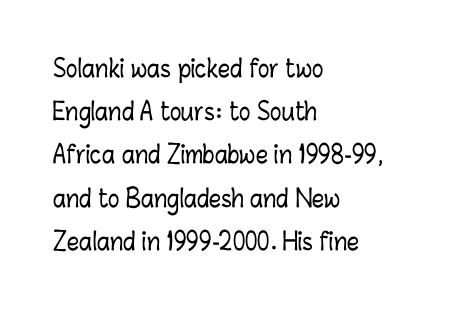
The image shows 24 px text type, upright; set left-aligned, line spacing 1.8x, normal letter spacing, not underlined.
